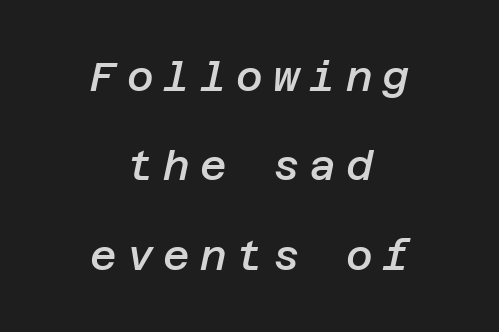
{"italic": "yes", "lean": "right", "slant_degrees": 12, "bold": "semi", "weight": "semibold", "width": "normal", "stroke_contrast": "low", "x_height": "large", "underline": "no", "align": "center", "line_spacing": "loose", "line_spacing_ratio": 2.18, "letter_spacing": "wide", "letter_spacing_em": 0.24, "glyph_px": 41}
